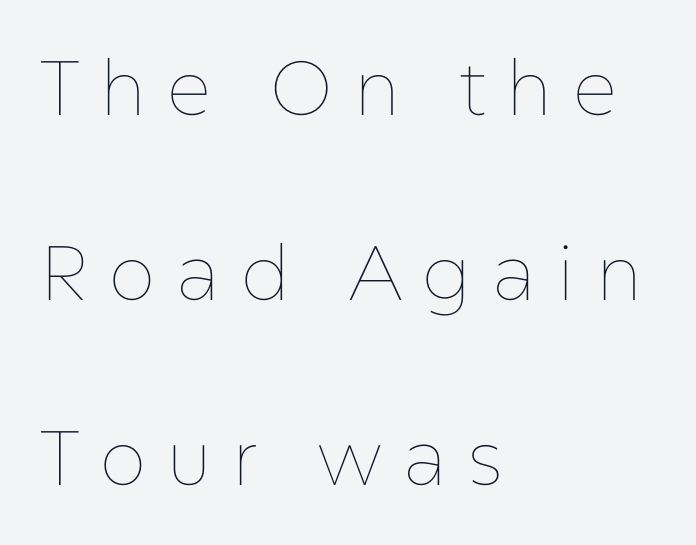
{"italic": "no", "bold": "no", "weight": "thin", "width": "normal", "stroke_contrast": "low", "x_height": "medium", "monospaced": "no", "underline": "no", "align": "left", "line_spacing": "loose", "line_spacing_ratio": 2.4, "letter_spacing": "wide", "letter_spacing_em": 0.25, "glyph_px": 77}
